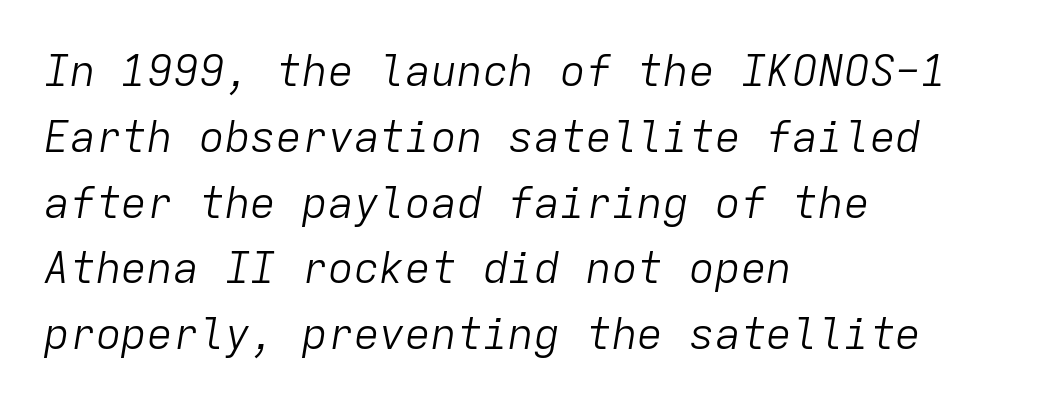
Q: Is the text bold? A: No.
Q: Is the text italic (slanted)? A: Yes, it leans right by about 9 degrees.
Q: Is the text underlined? A: No.
Q: How is the paragraph aligned? A: Left-aligned.
Q: Is the spacing between letters normal or unusually wide? A: Normal.
Q: Is the spacing between lines tight, normal or loose? A: Normal.
Q: Width (condensed, normal, or wide)? A: Normal.
Q: Stroke contrast? A: Low.
Q: x-height? A: Medium.
Q: Monospaced? A: Yes.
